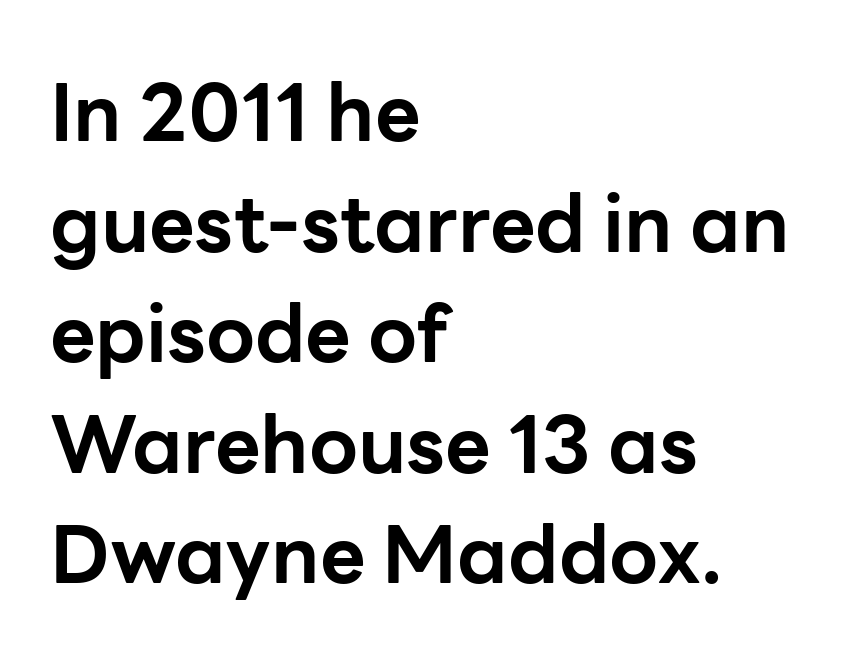
{"serif": "no", "italic": "no", "bold": "yes", "weight": "bold", "width": "normal", "stroke_contrast": "low", "x_height": "medium", "monospaced": "no", "underline": "no", "align": "left", "line_spacing": "normal", "line_spacing_ratio": 1.4, "letter_spacing": "normal", "letter_spacing_em": 0.0, "glyph_px": 79}
